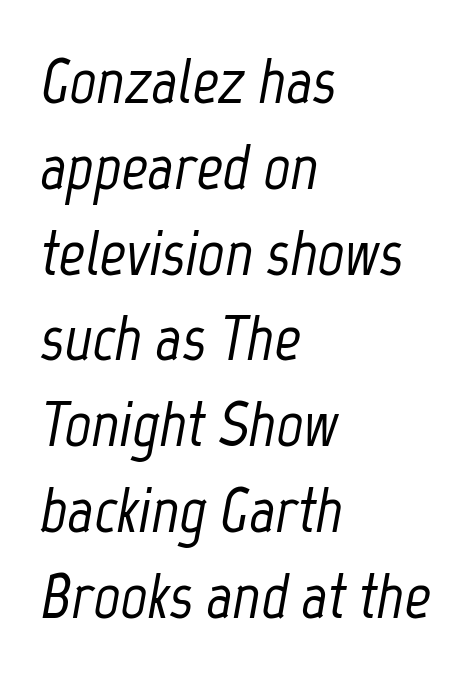
The image shows 65 px condensed type, italic (leaning right); set left-aligned, normal line spacing (1.32x), normal letter spacing, not underlined; low stroke contrast and a medium x-height.
